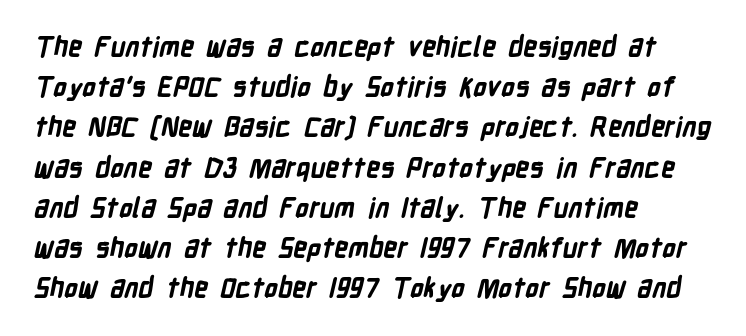
The image shows 27 px bold type; set left-aligned, normal line spacing (1.49x), normal letter spacing, not underlined.
